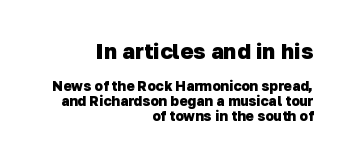
How are the letters spaced? Ordinarily, with no added tracking. Each row of text sits above clean, open space. The rendering anchors every line to the right-hand side. Reading top to bottom, the characters get smaller at the block break.
